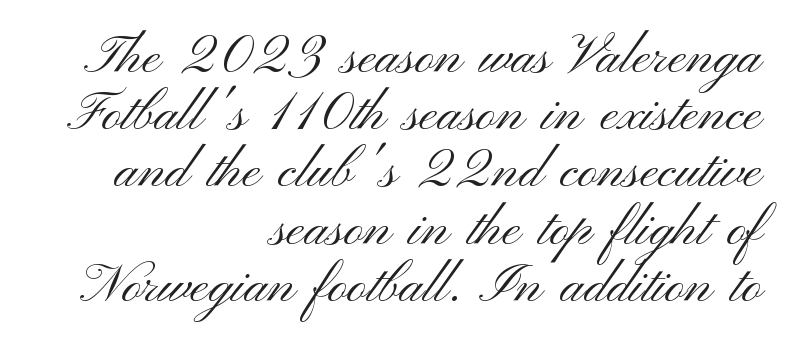
{"serif": "no", "bold": "no", "weight": "light", "width": "wide", "stroke_contrast": "medium", "x_height": "small", "monospaced": "no", "underline": "no", "align": "right", "line_spacing": "tight", "line_spacing_ratio": 1.06, "letter_spacing": "normal", "letter_spacing_em": 0.0, "glyph_px": 54}
